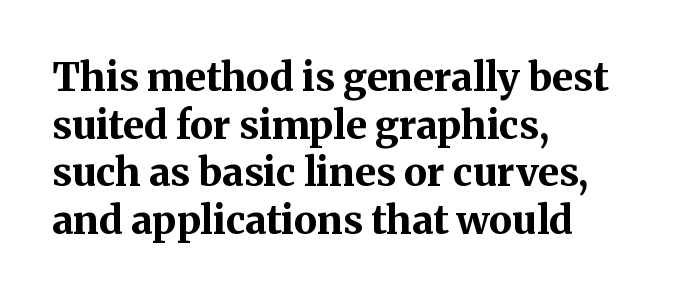
The image shows 39 px bold serif type, upright; set left-aligned, line spacing 1.22x, normal letter spacing, not underlined; medium stroke contrast and a medium x-height.
